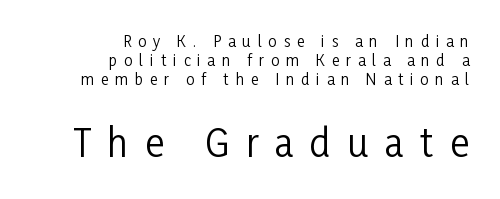
Q: Is the text bold? A: No.
Q: Is the text italic (slanted)? A: No, it is upright.
Q: Is the typeface a serif or a sans-serif typeface? A: Sans-serif.
Q: Is the text underlined? A: No.
Q: How is the paragraph aligned? A: Right-aligned.
Q: Is the spacing between letters normal or unusually wide? A: Unusually wide.
Q: Is the spacing between lines tight, normal or loose? A: Normal.
Q: Which block of text is set in a larger size, the first (top) or the second (bottom)? A: The second (bottom) one.
Q: Width (condensed, normal, or wide)? A: Condensed.
Q: Stroke contrast? A: Low.
Q: x-height? A: Medium.
Q: Monospaced? A: No.
